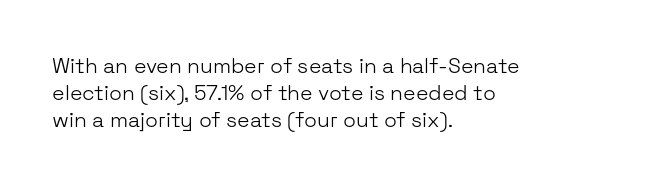
{"italic": "no", "bold": "no", "underline": "no", "align": "left", "line_spacing": "normal", "line_spacing_ratio": 1.28, "letter_spacing": "normal", "letter_spacing_em": 0.0, "glyph_px": 21}
